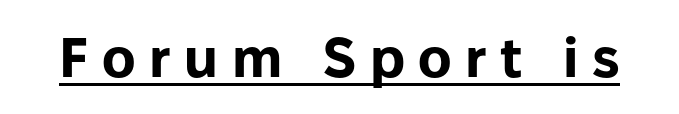
Does the weight exceed regular? Yes, all the way to bold. Tracking value appears strongly positive — letters spread wide. Unlike italic type, these characters show no tilt at all. Is there an underline? Yes — a line sits under the letters. Do the characters align in a grid? No, the font is proportional. The passage shown is typeset with a sans-serif family.
